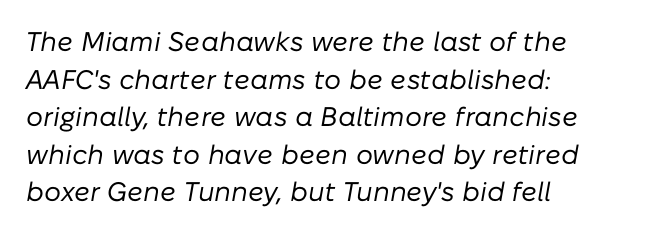
Visually the block forms a straight wall on the left and a jagged coastline on the right. The space beneath each line is pristine and unruled. Nothing unusual about the tracking: characters are spaced as the font intends. Caption: face not bold, strokes unweighted. There's an unmistakable incline to the writing here. Regarding leading, the lines here are spaced in the standard way.
